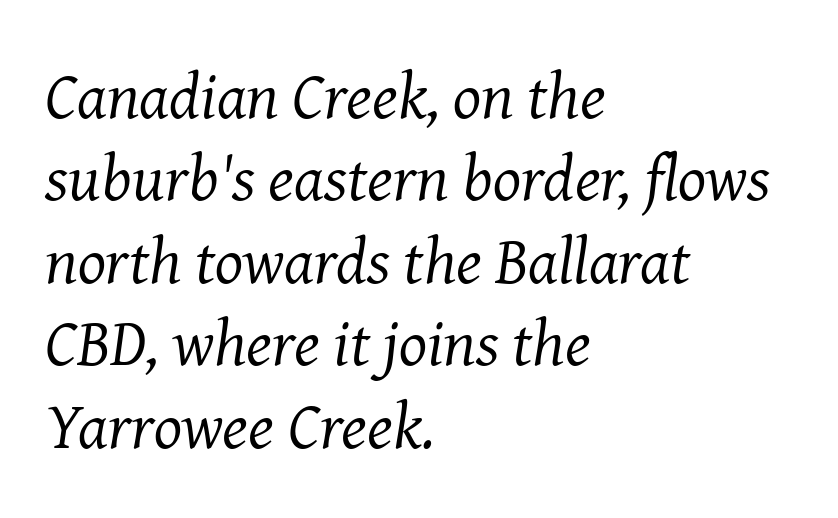
Q: Is the text bold? A: No.
Q: Is the text italic (slanted)? A: Yes, it leans right by about 8 degrees.
Q: Is the typeface a serif or a sans-serif typeface? A: Serif.
Q: Is the text underlined? A: No.
Q: How is the paragraph aligned? A: Left-aligned.
Q: Is the spacing between letters normal or unusually wide? A: Normal.
Q: Is the spacing between lines tight, normal or loose? A: Normal.
Q: Width (condensed, normal, or wide)? A: Normal.
Q: Stroke contrast? A: Medium.
Q: x-height? A: Medium.
Q: Monospaced? A: No.
